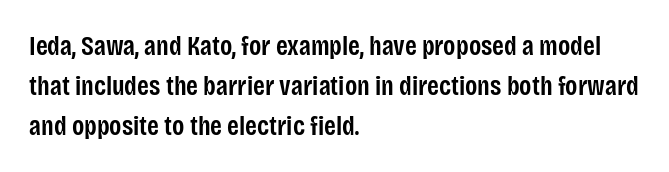
Type without underlining. The passage shown stacks its lines at a standard gap. This rendering uses left alignment, leaving the right contour irregular. Here the glyphs are tracked normally, forming tight word shapes.
